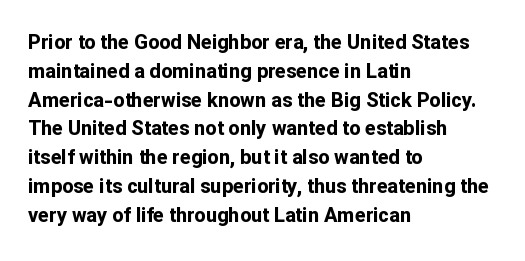
Line starts are locked; line ends wander. Bold? Absolutely — the strokes are thick and heavy. Nobody touched the tracking dial on this one. Bare-footed words on every line. These lines sit exactly where default settings would place them.
